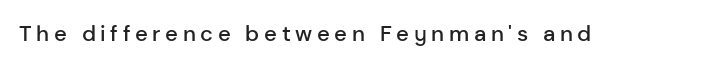
Nope, not italic — everything's standing straight. In terms of letterspacing, this is a distinctly airy, spread setting. Only glyphs here, with clear space below each row. Typographic density is moderately raised because the face is semibold.
